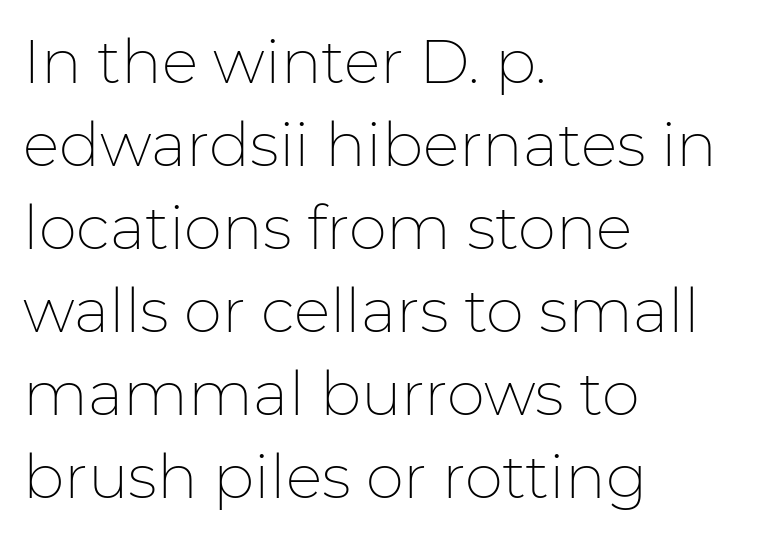
Caption: multi-line text, flush left, ragged right. The face used here is rendered with its standard letterfit. Students, observe: this is what conventionally led text looks like. A bare baseline throughout the passage. Is the type heavy? It reads as light-to-regular instead. Do the characters align in a grid? No, the font is proportional.
